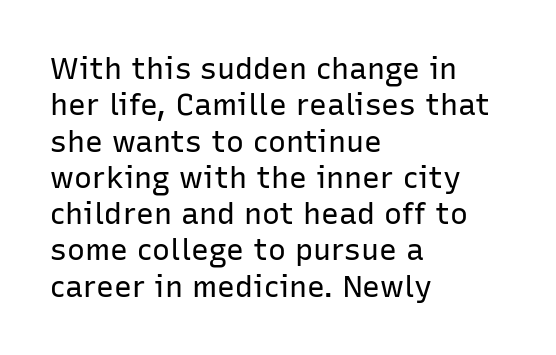
Do the characters align in a grid? No, the font is proportional. Do the letters lean? They stand straight. Alignment: flush left. Glyph-to-glyph distance matches everyday printed text. The passage shown is typeset with a sans-serif family.
